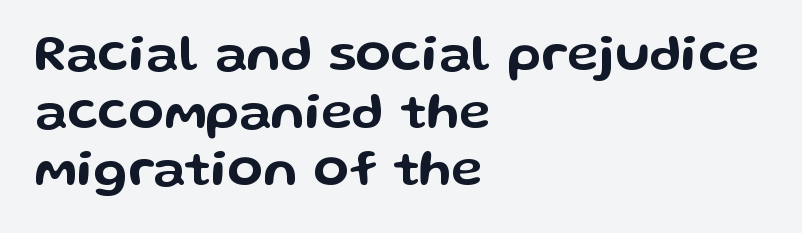
The image shows 52 px wide sans-serif type, upright; set left-aligned, tight line spacing (1.11x), normal letter spacing, not underlined; low stroke contrast and a medium x-height.
